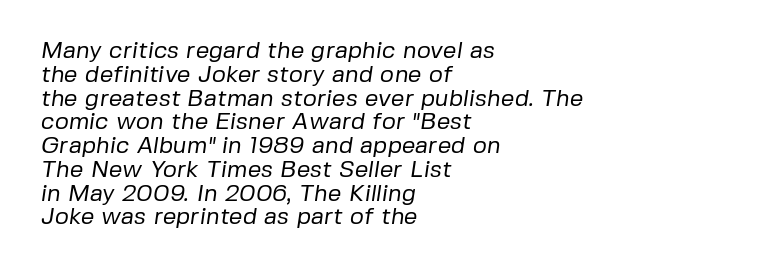
{"bold": "no", "underline": "no", "align": "left", "line_spacing": "tight", "line_spacing_ratio": 0.99, "letter_spacing": "normal", "letter_spacing_em": 0.0, "glyph_px": 24}
